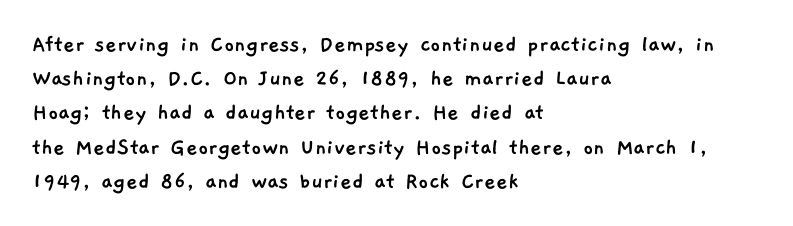
Q: Is the text underlined? A: No.
Q: How is the paragraph aligned? A: Left-aligned.
Q: Is the spacing between letters normal or unusually wide? A: Normal.
Q: Is the spacing between lines tight, normal or loose? A: Normal.
